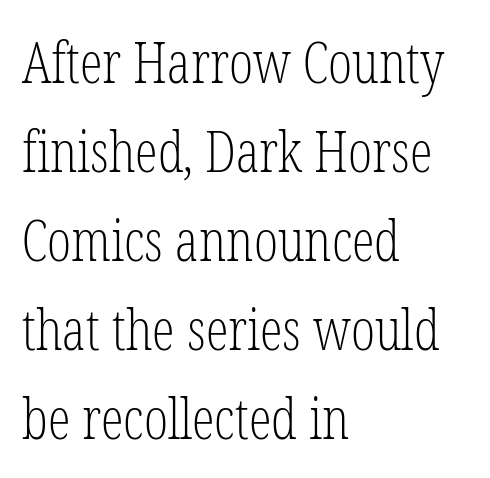
Q: Is the text bold? A: No.
Q: Is the text italic (slanted)? A: No, it is upright.
Q: Is the typeface a serif or a sans-serif typeface? A: Serif.
Q: Is the text underlined? A: No.
Q: How is the paragraph aligned? A: Left-aligned.
Q: Is the spacing between letters normal or unusually wide? A: Normal.
Q: Is the spacing between lines tight, normal or loose? A: Normal.
Q: Width (condensed, normal, or wide)? A: Condensed.
Q: Stroke contrast? A: Low.
Q: x-height? A: Medium.
Q: Monospaced? A: No.
